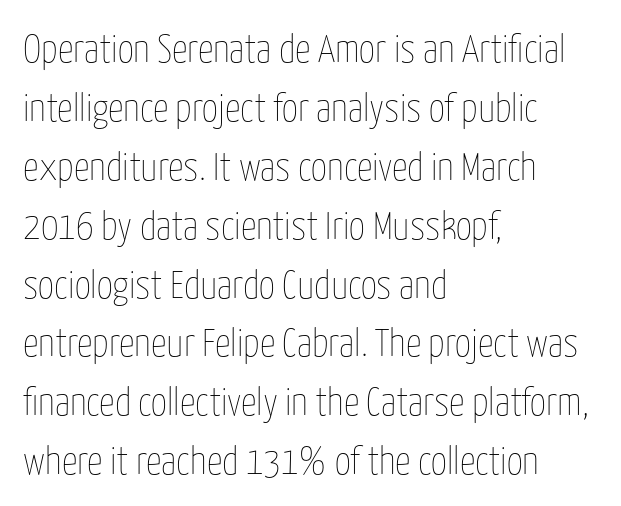
The image shows 39 px thin, condensed type, upright; set left-aligned, normal line spacing (1.51x), normal letter spacing, not underlined; low stroke contrast and a medium x-height.
